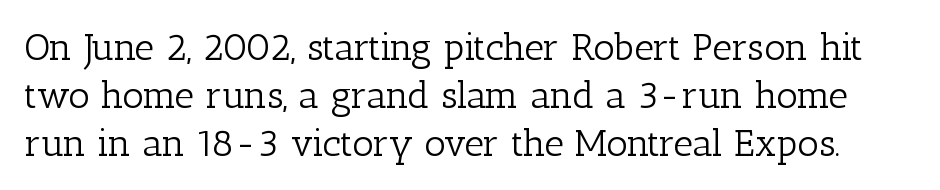
Varying glyph widths throughout — classic text-font behaviour. Descender tails drop into unmarked territory. The axis of the letterforms is exactly vertical. One glance says typical: line gaps are just what's usual.
